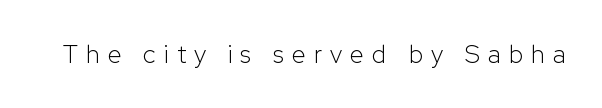
Q: Is the text bold? A: No.
Q: Is the text italic (slanted)? A: No, it is upright.
Q: Is the text underlined? A: No.
Q: Is the spacing between letters normal or unusually wide? A: Unusually wide.
